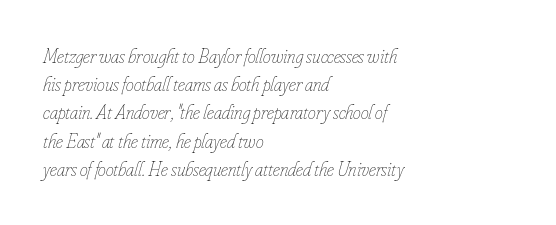
Each new line begins a customary step beneath the previous one. The baseline area is clear. Horizontally, the lines are justified to the leading edge only. The typeface has the unassuming heft of standard copy or less. No extra tracking has been applied to these lines.
